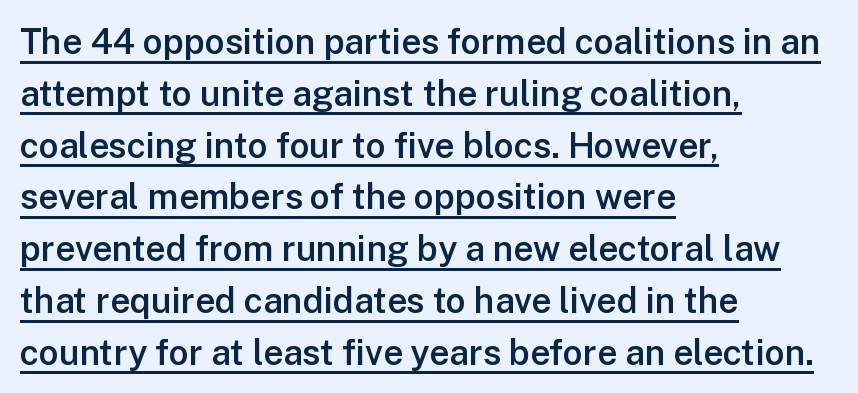
{"serif": "no", "italic": "no", "bold": "semi", "weight": "semibold", "width": "normal", "stroke_contrast": "low", "x_height": "medium", "monospaced": "no", "underline": "yes", "align": "left", "line_spacing": "normal", "line_spacing_ratio": 1.48, "letter_spacing": "normal", "letter_spacing_em": 0.0, "glyph_px": 35}
